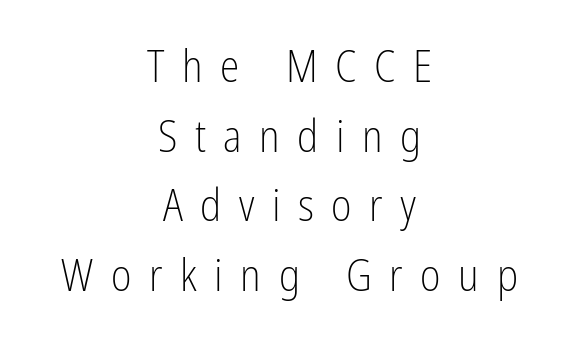
The image shows 44 px light, condensed sans-serif type, upright; set centered, normal line spacing (1.58x), unusually wide letter spacing (+0.4 em), not underlined; low stroke contrast and a medium x-height.
